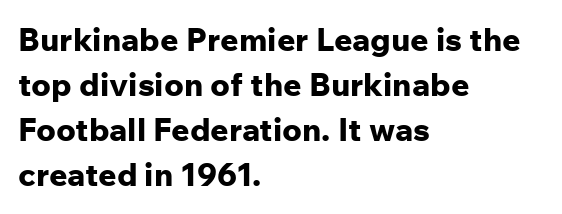
The image shows 32 px bold sans-serif type, upright; set left-aligned, normal line spacing (1.41x), normal letter spacing, not underlined; low stroke contrast and a medium x-height.
